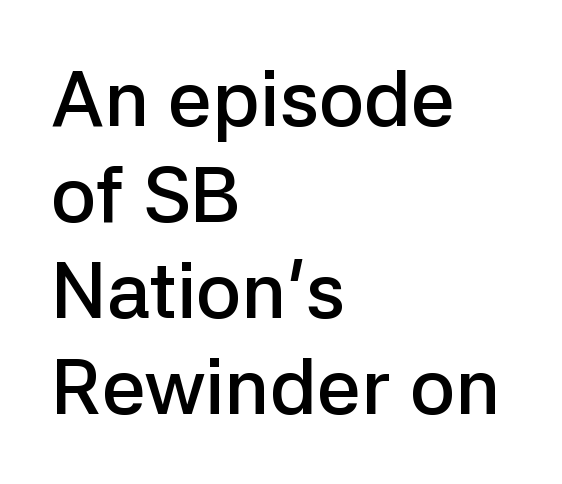
The image shows 78 px semibold sans-serif type, upright; set left-aligned, line spacing 1.23x, normal letter spacing, not underlined; low stroke contrast and a medium x-height.
